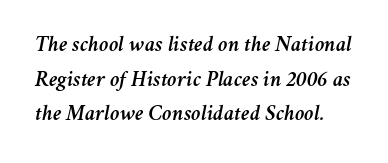
These lines keep a tight, regular rhythm from letter to letter. Normally led — the rows are evenly, conventionally spaced. Glance below the letters and you will spot only blank space. Posture: slanted.
